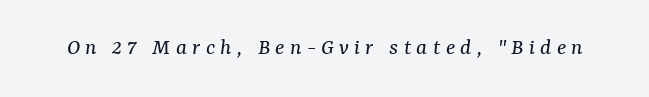
Between one letter and the next there's a generous, obvious gap. There's an unmistakable incline to the writing here. The letterforms sit at book weight or below. Plain, unruled lines of type.
